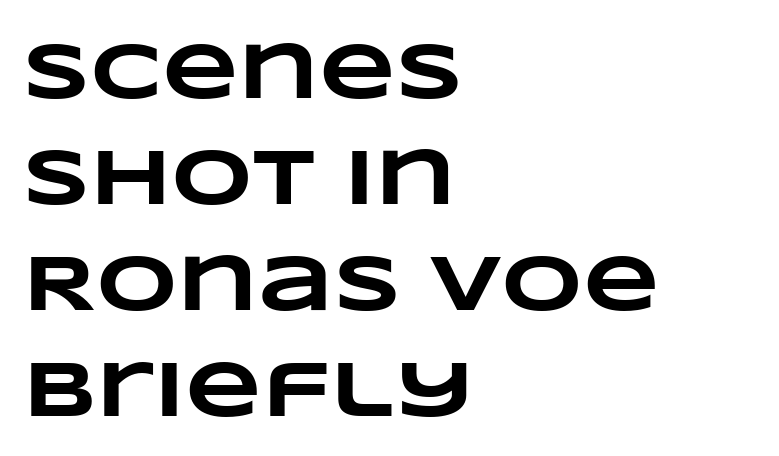
The image shows 79 px heavy, wide type; set left-aligned, normal line spacing (1.34x), normal letter spacing, not underlined; low stroke contrast and a large x-height.
